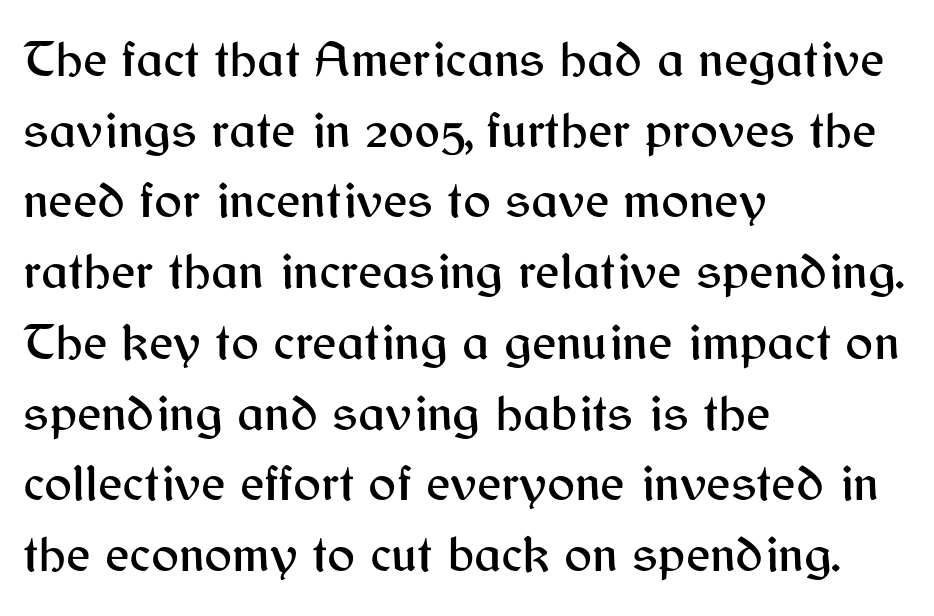
You can tell it's not italic because the verticals are truly vertical. The face used here is rendered with its standard letterfit. Lines of text with bare space underneath. The font family rendered here belongs to the sans-serif group. Casual observation: everything's shoved over to the left.
